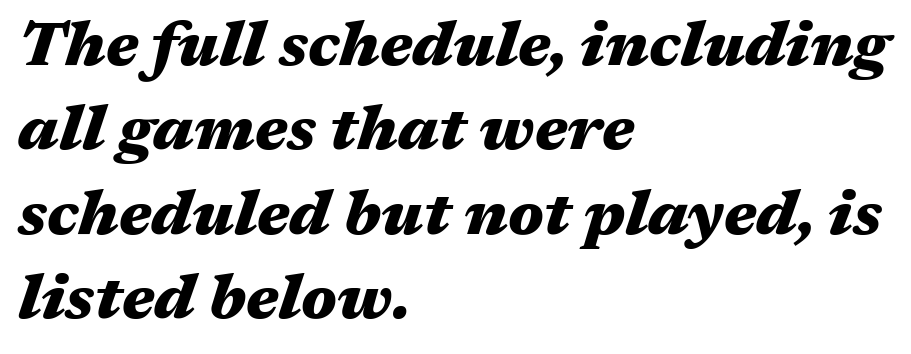
Pretty heavy lettering here — definitely bold. Looks like regular typesetting: each glyph gets only the width it needs. The rows are spaced the way most documents space them. Tall strokes in this sample are angled rather than plumb. Descenders are the only things crossing below the line. Words appear dense and cohesive because spacing is normal.
